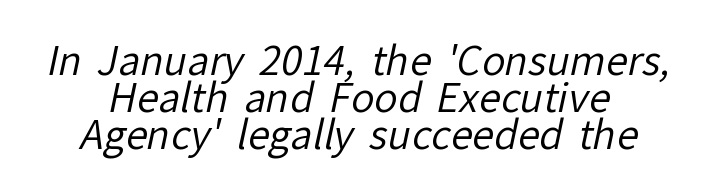
{"serif": "no", "bold": "no", "weight": "regular", "width": "normal", "stroke_contrast": "low", "x_height": "medium", "monospaced": "no", "underline": "no", "line_spacing": "tight", "line_spacing_ratio": 0.95, "letter_spacing": "normal", "letter_spacing_em": 0.0, "glyph_px": 39}
